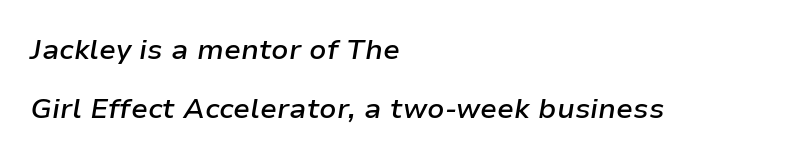
The image shows 28 px semibold type, italic (leaning right); set left-aligned, loose line spacing (2.1x), normal letter spacing, not underlined; low stroke contrast and a medium x-height.
